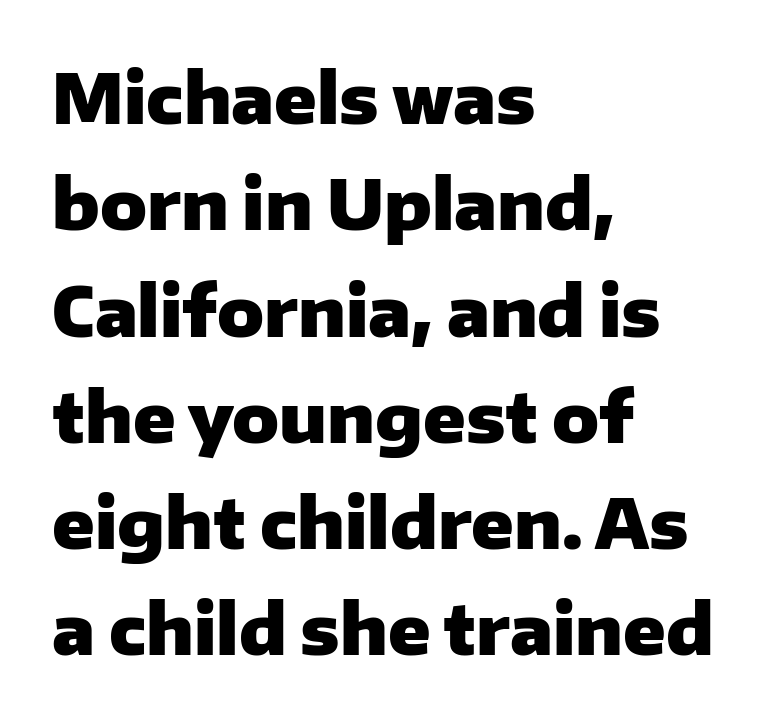
The image shows 69 px heavy sans-serif type, upright; set left-aligned, normal line spacing (1.54x), normal letter spacing, not underlined; low stroke contrast and a medium x-height.
